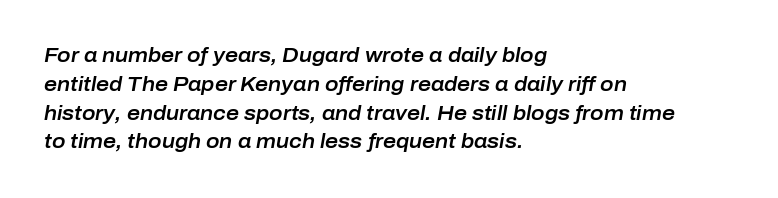
Bare-footed words on every line. Left-aligned paragraph, ragged on the right. No extra tracking has been applied to these lines. Would a proofreader flag this as italicized? Yes.
